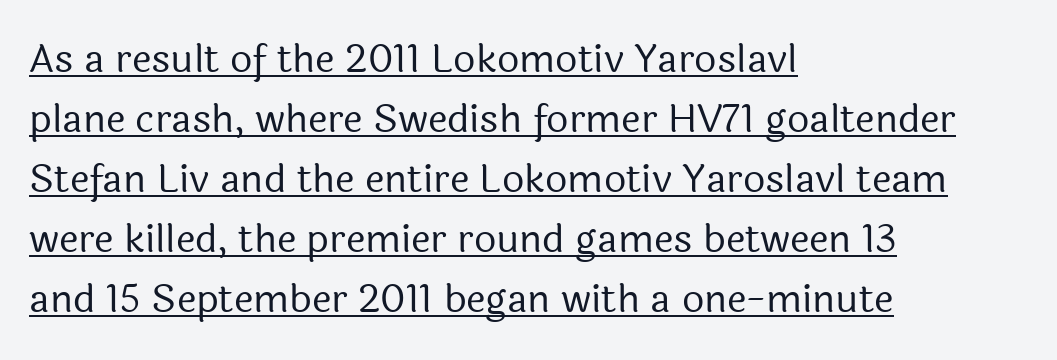
The image shows 39 px regular-weight sans-serif type, upright; set left-aligned, normal line spacing (1.54x), normal letter spacing, underlined; a medium x-height.
